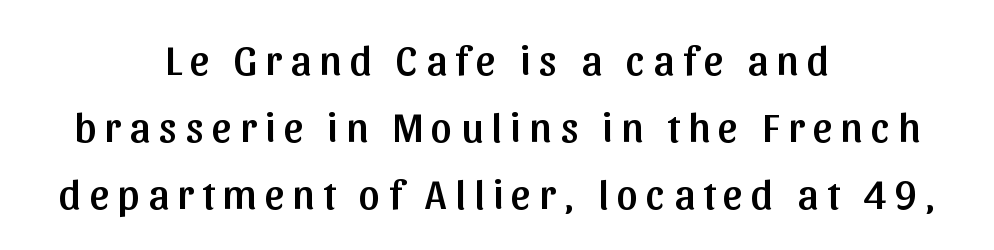
Q: Is the text italic (slanted)? A: No, it is upright.
Q: Is the typeface a serif or a sans-serif typeface? A: Sans-serif.
Q: Is the text underlined? A: No.
Q: How is the paragraph aligned? A: Centered.
Q: Is the spacing between letters normal or unusually wide? A: Unusually wide.
Q: Is the spacing between lines tight, normal or loose? A: Normal.
Q: Width (condensed, normal, or wide)? A: Normal.
Q: Stroke contrast? A: Low.
Q: x-height? A: Medium.
Q: Monospaced? A: No.
